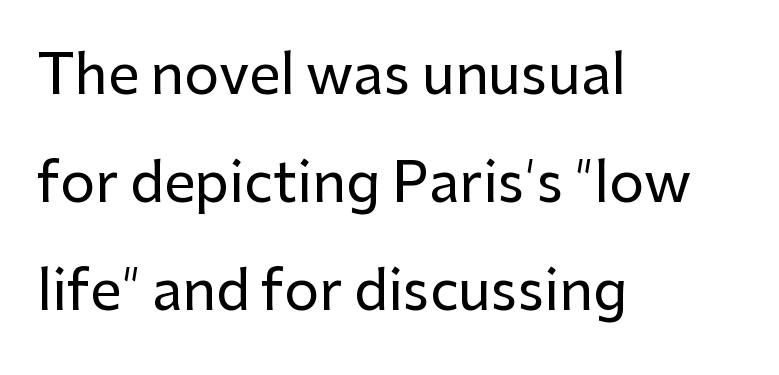
Q: Is the text italic (slanted)? A: No, it is upright.
Q: Is the typeface a serif or a sans-serif typeface? A: Sans-serif.
Q: Is the text underlined? A: No.
Q: How is the paragraph aligned? A: Left-aligned.
Q: Is the spacing between letters normal or unusually wide? A: Normal.
Q: Is the spacing between lines tight, normal or loose? A: Loose.
Q: Width (condensed, normal, or wide)? A: Normal.
Q: Stroke contrast? A: Low.
Q: x-height? A: Medium.
Q: Monospaced? A: No.
